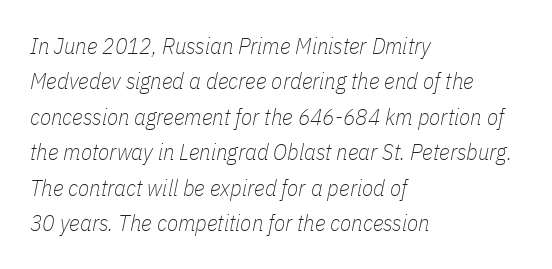
The image shows 23 px text type, italic (leaning right); set left-aligned, normal line spacing (1.54x), normal letter spacing, not underlined.
